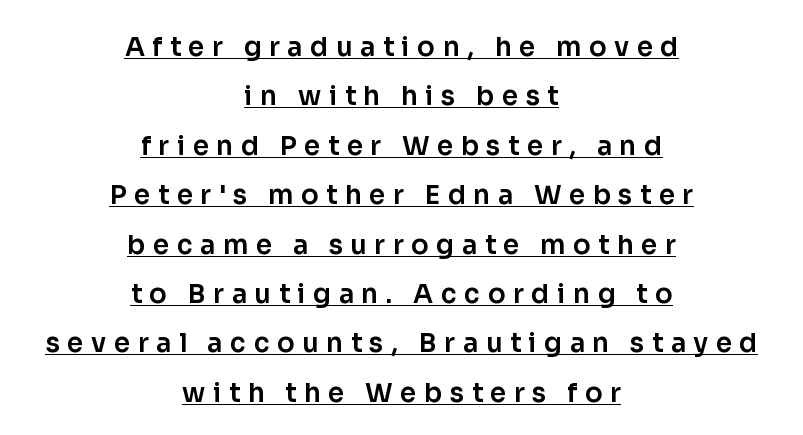
{"italic": "no", "underline": "yes", "align": "center", "line_spacing": "loose", "line_spacing_ratio": 1.9, "letter_spacing": "wide", "letter_spacing_em": 0.29, "glyph_px": 26}
